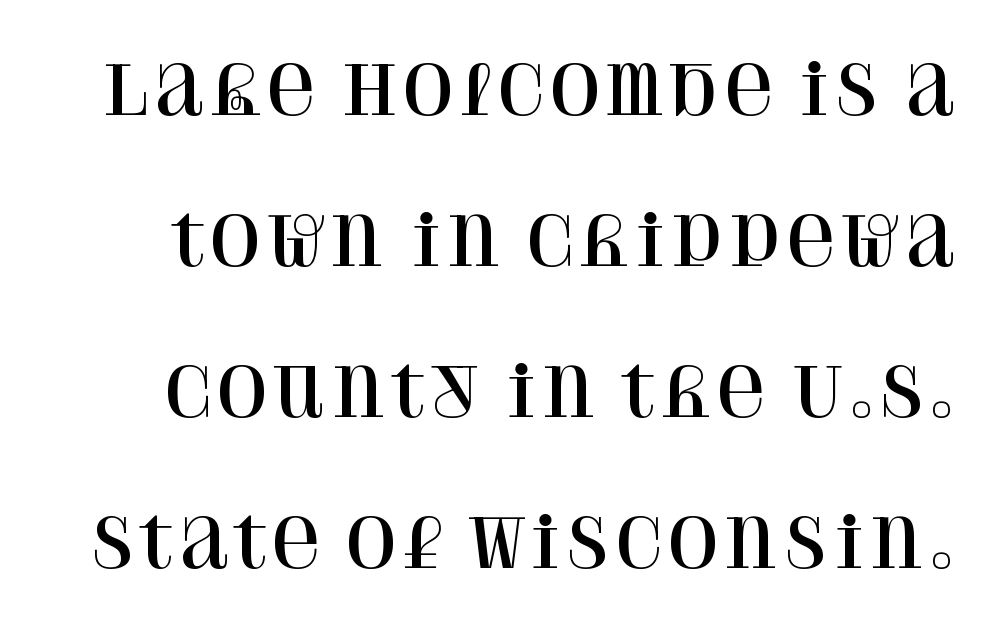
Note the varied advance widths — an 'i' is clearly narrower than an 'm'. Nothing unusual about the tracking: characters are spaced as the font intends. Rule under the text: the space is simply empty. Do the letters lean? They stand straight.
